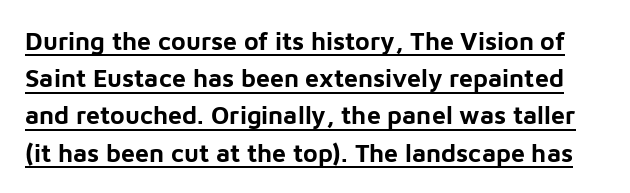
{"italic": "no", "bold": "yes", "underline": "yes", "line_spacing": "normal", "line_spacing_ratio": 1.49, "letter_spacing": "normal", "letter_spacing_em": 0.0, "glyph_px": 25}
